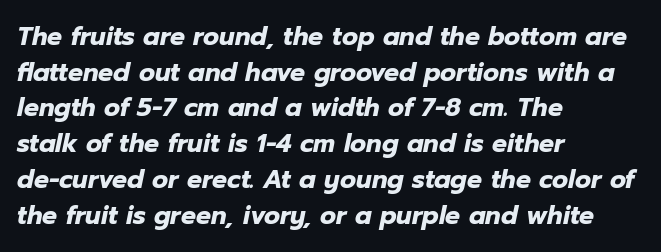
Each row of text sits above clean, open space. The rendering anchors every line to the left-hand side. It's the slanting kind of type. Set as a true bold cut, around the 700 mark. In terms of letterspacing, this is plain default setting.
